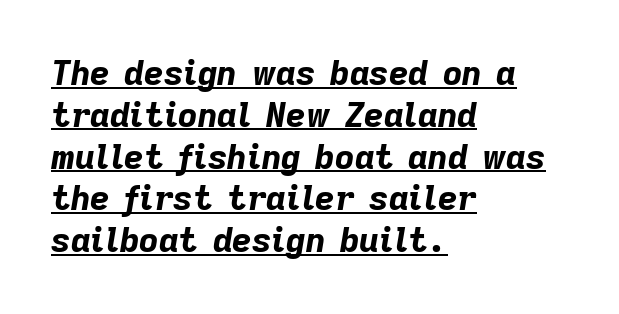
The paragraph has a hard left edge and a soft right edge. Looks like regular typesetting: each glyph gets only the width it needs. How are the letters spaced? Ordinarily, with no added tracking. The face used here has the dense, thick strokes of a bold. If you drew a line through each stem, it would be angled.
